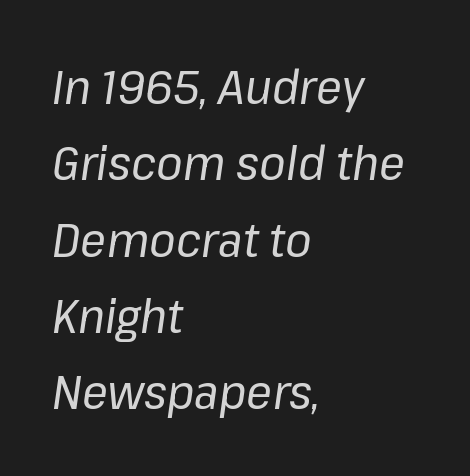
The image shows 48 px regular-weight type, italic (leaning right); set left-aligned, normal line spacing (1.59x), normal letter spacing, not underlined; low stroke contrast and a medium x-height.
